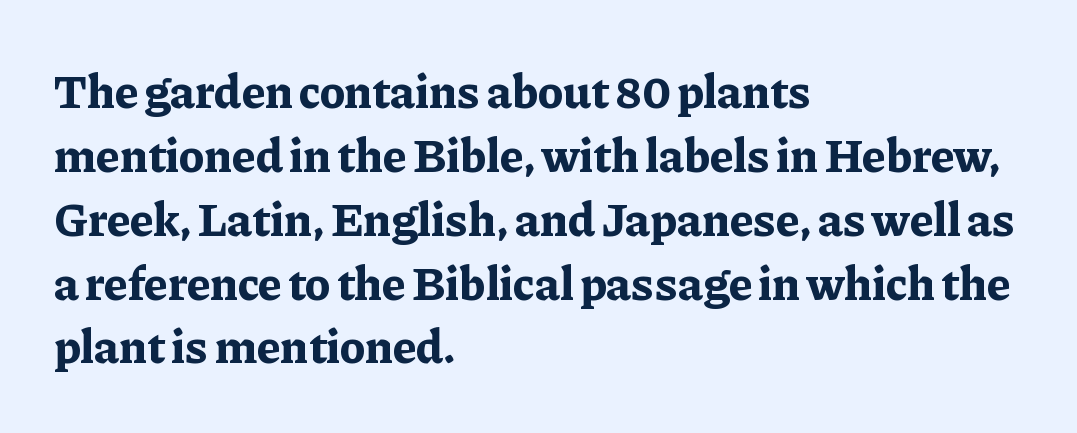
{"serif": "yes", "italic": "no", "bold": "yes", "weight": "bold", "width": "normal", "stroke_contrast": "low", "x_height": "medium", "monospaced": "no", "underline": "no", "align": "left", "line_spacing": "normal", "line_spacing_ratio": 1.33, "letter_spacing": "normal", "letter_spacing_em": 0.0, "glyph_px": 48}
